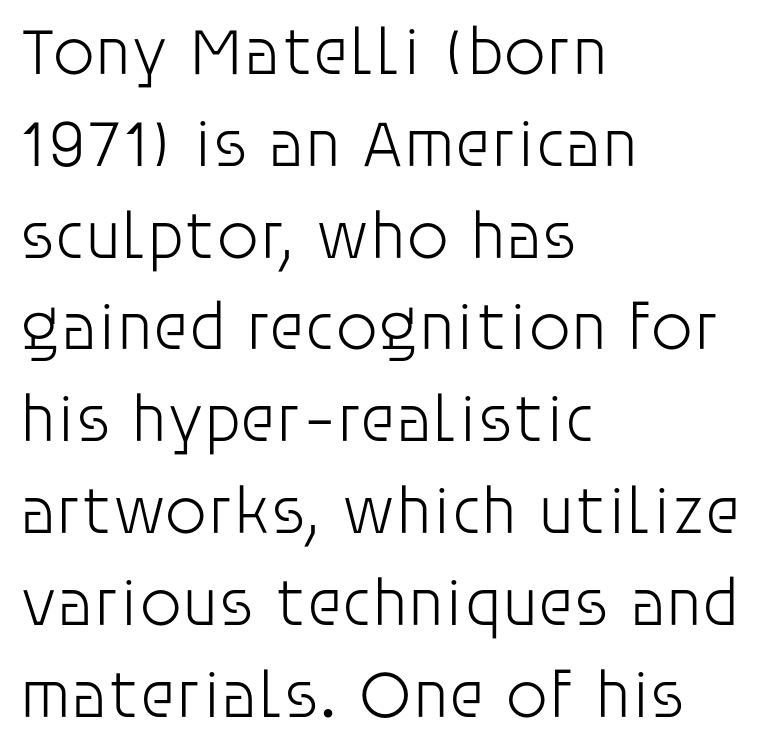
These lines sit exactly where default settings would place them. A roman cut, with each character standing at attention. The text block is weighted toward the left margin, trailing off unevenly rightward. Serifs: no, the terminals of the letterforms are clean. In terms of letterspacing, this is plain default setting.
